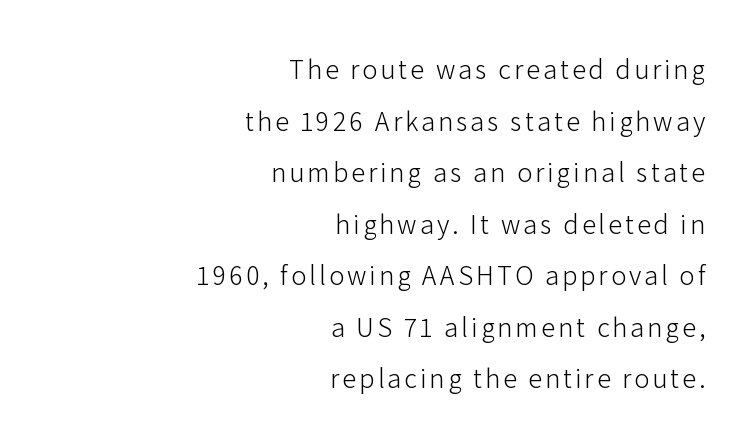
Font category for this specimen: sans-serif. Character widths vary here, with narrow letters taking less room than wide ones. The setting favours the right margin, as signatures and pull-quotes sometimes do. Every character sits straight up, as roman type does. The cut favours lightness, reaching ordinary text weight at its darkest.
